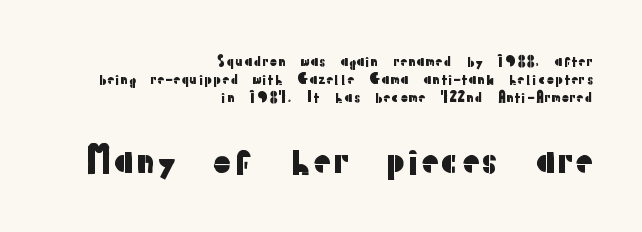
Q: Is the text italic (slanted)? A: No, it is upright.
Q: Is the typeface a serif or a sans-serif typeface? A: Sans-serif.
Q: Is the text underlined? A: No.
Q: How is the paragraph aligned? A: Right-aligned.
Q: Is the spacing between letters normal or unusually wide? A: Normal.
Q: Is the spacing between lines tight, normal or loose? A: Normal.
Q: Which block of text is set in a larger size, the first (top) or the second (bottom)? A: The second (bottom) one.
Q: Width (condensed, normal, or wide)? A: Normal.
Q: Stroke contrast? A: Low.
Q: x-height? A: Medium.
Q: Monospaced? A: No.
